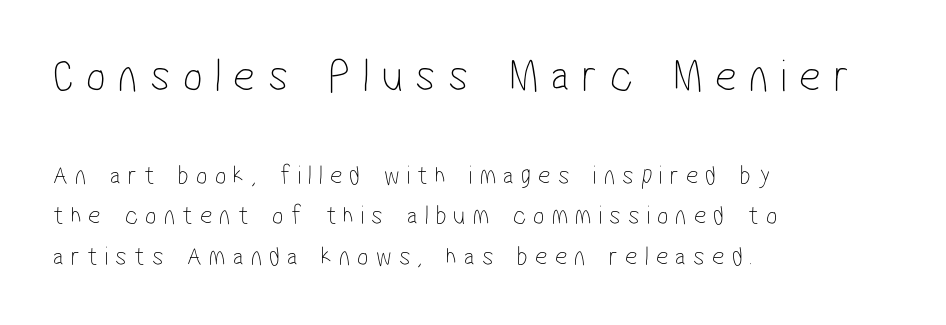
Q: Is the text bold? A: No.
Q: Is the typeface a serif or a sans-serif typeface? A: Sans-serif.
Q: Is the text underlined? A: No.
Q: How is the paragraph aligned? A: Left-aligned.
Q: Is the spacing between letters normal or unusually wide? A: Unusually wide.
Q: Is the spacing between lines tight, normal or loose? A: Normal.
Q: Which block of text is set in a larger size, the first (top) or the second (bottom)? A: The first (top) one.
Q: Width (condensed, normal, or wide)? A: Condensed.
Q: Stroke contrast? A: Low.
Q: x-height? A: Medium.
Q: Monospaced? A: No.
